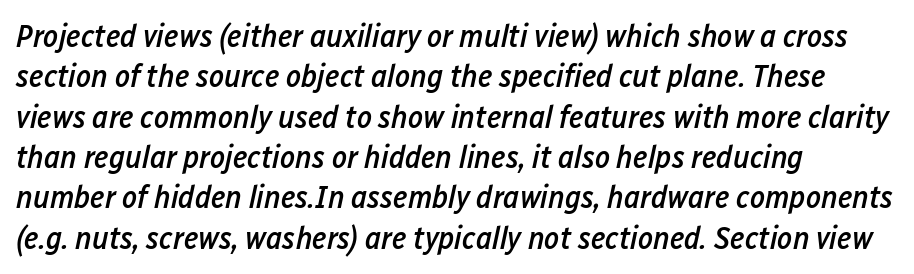
{"italic": "yes", "lean": "right", "slant_degrees": 12, "bold": "semi", "weight": "semibold", "width": "condensed", "stroke_contrast": "low", "x_height": "medium", "monospaced": "no", "underline": "no", "align": "left", "line_spacing": "normal", "line_spacing_ratio": 1.26, "letter_spacing": "normal", "letter_spacing_em": 0.0, "glyph_px": 32}
